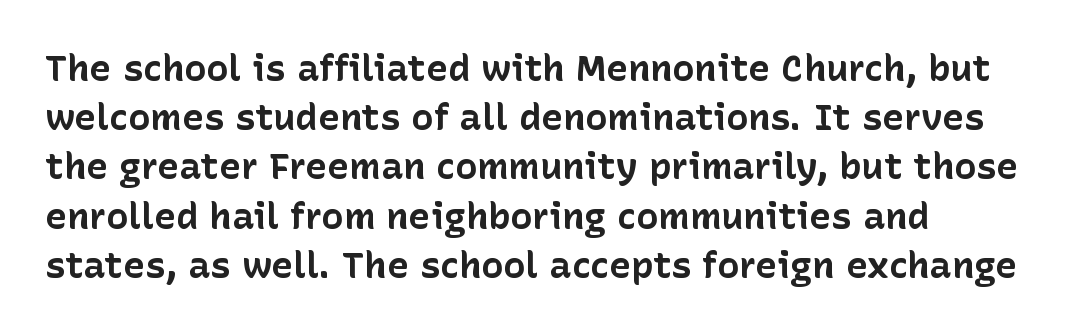
No italicization has been applied; the sample stays upright. What kind of face is this? One without serifs — a sans. Each glyph is drawn with heavy, bold strokes. Baseline-to-baseline distance is the conventional proportion of letter height. The zone under the glyphs is completely vacant.
